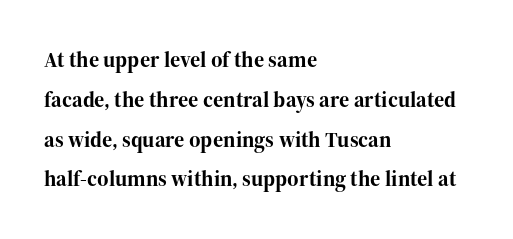
The image shows 22 px bold type, upright; set left-aligned, line spacing 1.81x, normal letter spacing, not underlined.
